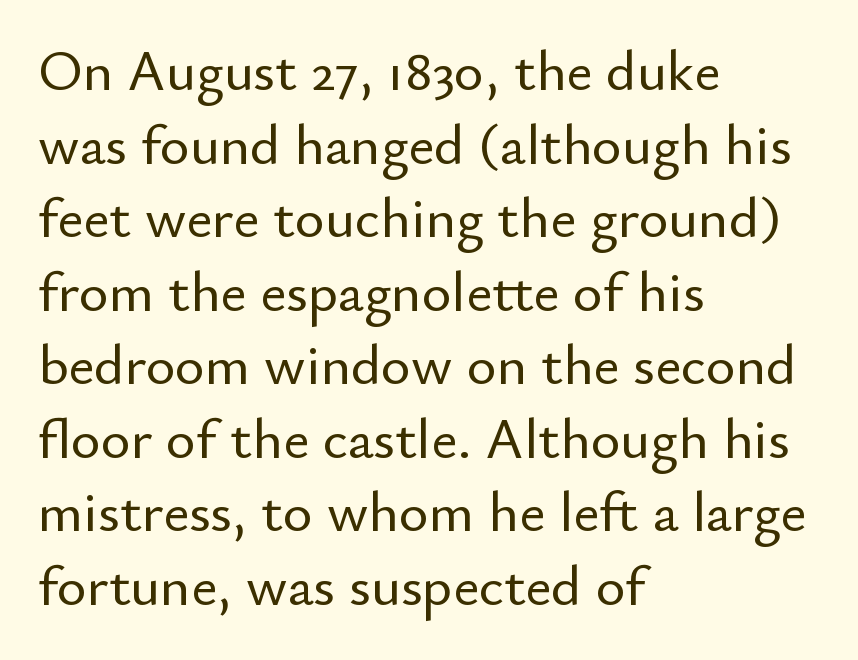
Clear beneath every line of the passage. Posture: upright roman. This rendering employs a face without finishing strokes, i.e., a sans-serif. The ragged edge is on the right, which tells us the setting is flush left. The face used here is rendered with its standard letterfit. Successive baselines arrive at the customary interval.
